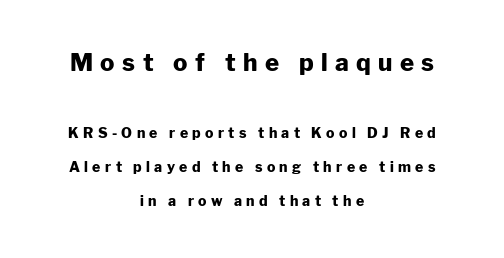
Q: Is the text bold? A: Yes.
Q: Is the text italic (slanted)? A: No, it is upright.
Q: Is the text underlined? A: No.
Q: How is the paragraph aligned? A: Centered.
Q: Is the spacing between letters normal or unusually wide? A: Unusually wide.
Q: Is the spacing between lines tight, normal or loose? A: Loose.
Q: Which block of text is set in a larger size, the first (top) or the second (bottom)? A: The first (top) one.
